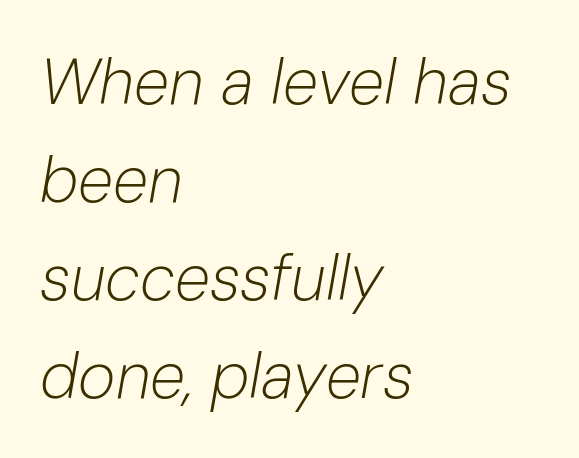
The image shows 64 px light type, italic (leaning right); set left-aligned, normal line spacing (1.53x), normal letter spacing, not underlined; low stroke contrast and a medium x-height.
